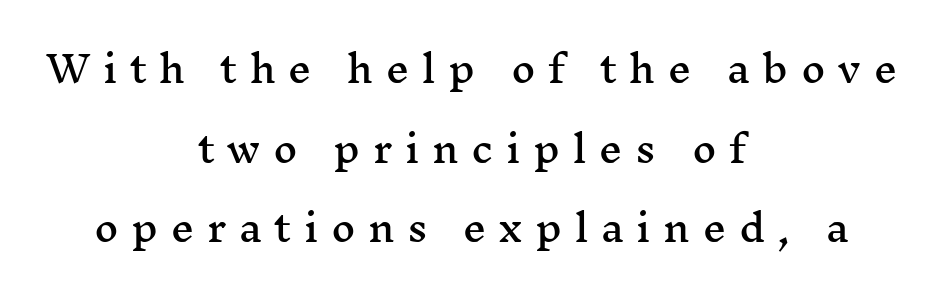
The lines are spread far apart with generous leading. Characters remain perfectly vertical along every line. Neither beginnings nor endings align; midpoints do. Clear beneath every line of the passage. I'd call this a serif setting — the letters wear small feet. These lines are rendered in a variable-pitch font.
